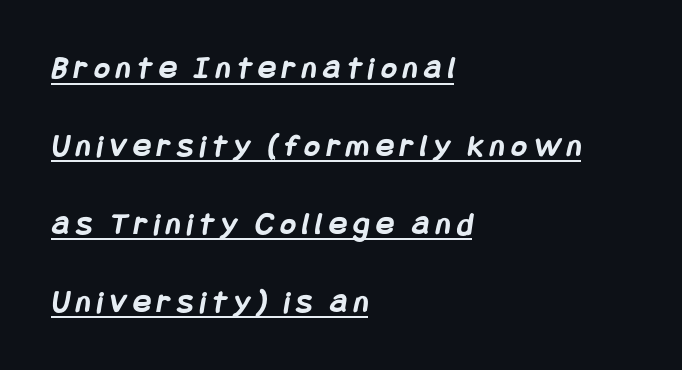
The passage shown stacks its lines with a broad gap. The rendered words wear a rule along their underside. To sum up the face: it is a sans, with no serifs. These lines are set flush left with a ragged right edge.
